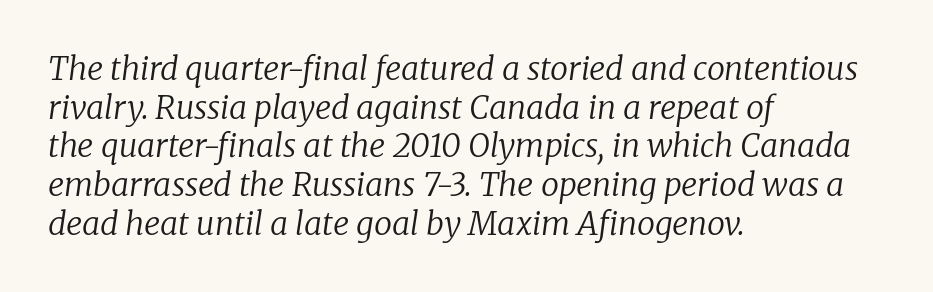
The image shows 32 px regular-weight serif type, italic (leaning right); set left-aligned, line spacing 1.21x, normal letter spacing, not underlined; low stroke contrast and a medium x-height.
